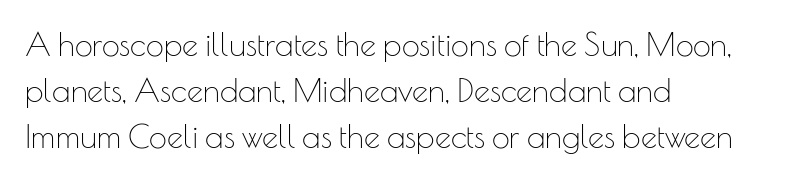
Honestly, there is no underline to notice here at all. No extra ink here — the face is not bold. These lines stack with their left ends in a neat column. Interline gaps are of average width in this sample. Serif or sans? Sans — the stroke terminals are bare. You could not count columns in this text — the font is proportionally spaced.
